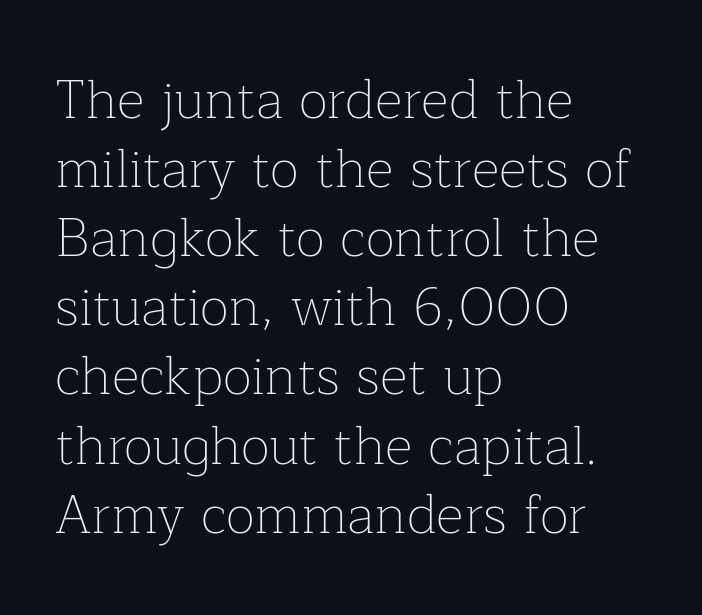
Q: Is the text bold? A: No.
Q: Is the text italic (slanted)? A: No, it is upright.
Q: Is the typeface a serif or a sans-serif typeface? A: Serif.
Q: Is the text underlined? A: No.
Q: How is the paragraph aligned? A: Left-aligned.
Q: Is the spacing between letters normal or unusually wide? A: Normal.
Q: Is the spacing between lines tight, normal or loose? A: Normal.
Q: Width (condensed, normal, or wide)? A: Normal.
Q: Stroke contrast? A: Low.
Q: x-height? A: Medium.
Q: Monospaced? A: No.
